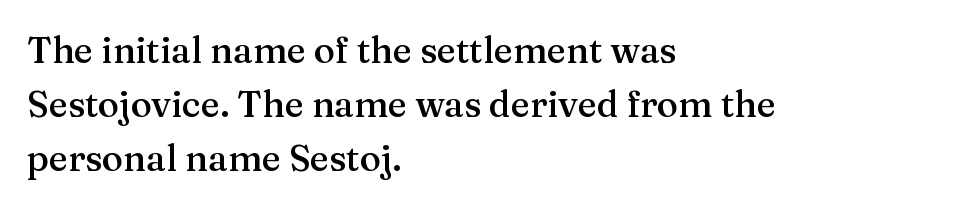
Visually the block forms a straight wall on the left and a jagged coastline on the right. You can tell from the footed stems that serif type was used. The specimen omits any rule beneath the text block's lines. When letters stand straight like this, we call the style roman or upright. The rendering uses a moderate line-height, typical for paragraphs.
